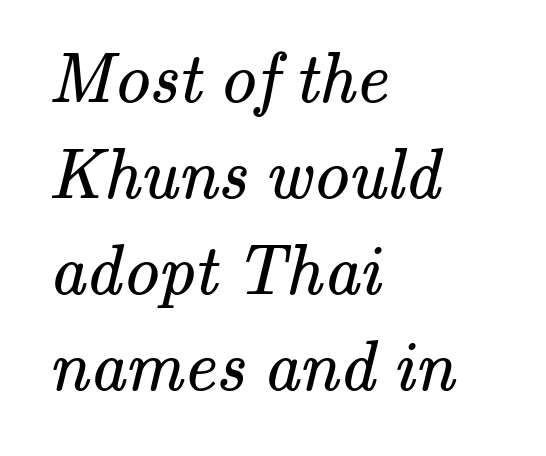
The image shows 71 px regular-weight serif type; set left-aligned, normal line spacing (1.35x), normal letter spacing, not underlined; medium stroke contrast and a small x-height.
